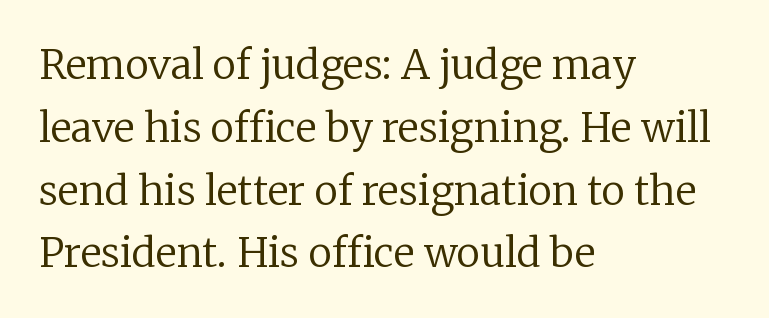
{"serif": "yes", "italic": "no", "bold": "no", "weight": "regular", "width": "normal", "stroke_contrast": "low", "x_height": "medium", "monospaced": "no", "underline": "no", "align": "left", "line_spacing": "normal", "line_spacing_ratio": 1.57, "letter_spacing": "normal", "letter_spacing_em": 0.0, "glyph_px": 40}
